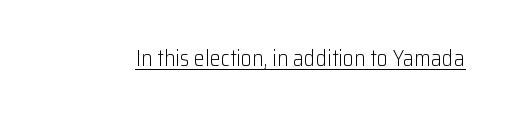
The image shows 22 px text type, upright; set normal letter spacing, underlined.
